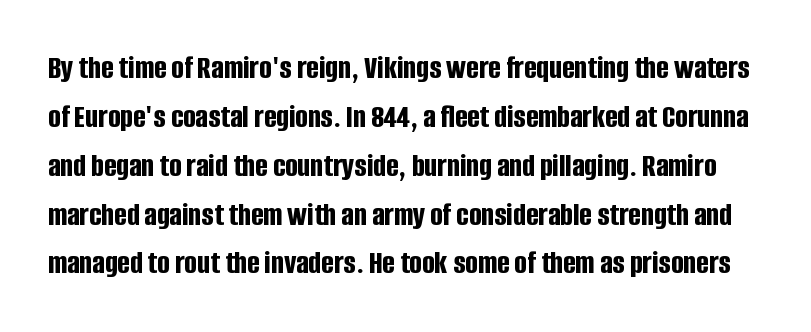
Q: Is the text bold? A: Yes.
Q: Is the text italic (slanted)? A: No, it is upright.
Q: Is the typeface a serif or a sans-serif typeface? A: Sans-serif.
Q: Is the text underlined? A: No.
Q: Is the spacing between letters normal or unusually wide? A: Normal.
Q: Is the spacing between lines tight, normal or loose? A: Normal.
Q: Width (condensed, normal, or wide)? A: Condensed.
Q: Stroke contrast? A: Low.
Q: x-height? A: Large.
Q: Monospaced? A: No.
